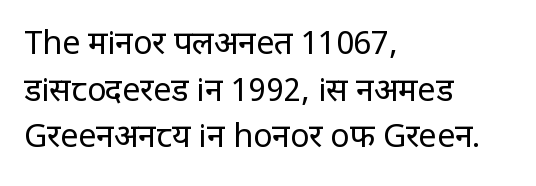
Q: Is the text bold? A: No.
Q: Is the text italic (slanted)? A: No, it is upright.
Q: Is the typeface a serif or a sans-serif typeface? A: Sans-serif.
Q: Is the text underlined? A: No.
Q: How is the paragraph aligned? A: Left-aligned.
Q: Is the spacing between letters normal or unusually wide? A: Normal.
Q: Is the spacing between lines tight, normal or loose? A: Normal.
Q: Width (condensed, normal, or wide)? A: Condensed.
Q: Stroke contrast? A: Low.
Q: x-height? A: Large.
Q: Monospaced? A: No.
